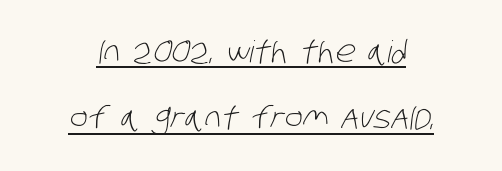
The weight would be labelled regular, book, light, or lighter still. The gaps between neighbouring characters are ordinary and unremarkable. Typographically, this falls in the sans-serif category. Note the varied advance widths — an 'i' is clearly narrower than an 'm'. These lines stand farther apart than default settings would place them. Each line of the rendering has a horizontal stroke beneath the glyphs.
